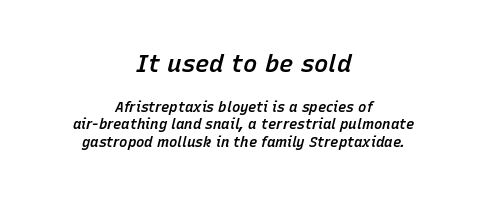
Teacher's note: observe the equal gaps on both sides — that is centered alignment. Letters rest on an invisible, unmarked baseline. Every letter is mildly thick-stroked: semibold rather than bold. The passage shown begins with its larger block and ends with its smaller one. Tracking here is standard; glyphs follow each other at the usual distance.
